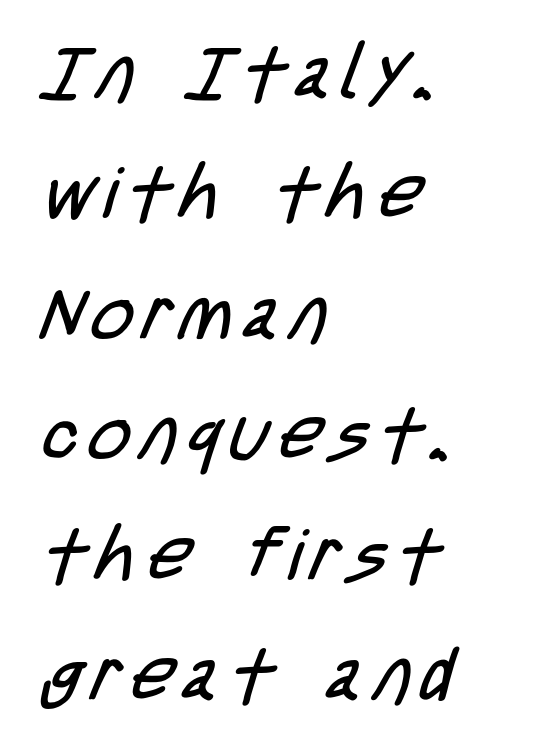
{"serif": "no", "bold": "no", "weight": "regular", "width": "condensed", "stroke_contrast": "low", "x_height": "large", "monospaced": "no", "underline": "no", "align": "left", "line_spacing": "normal", "line_spacing_ratio": 1.65, "glyph_px": 73}
